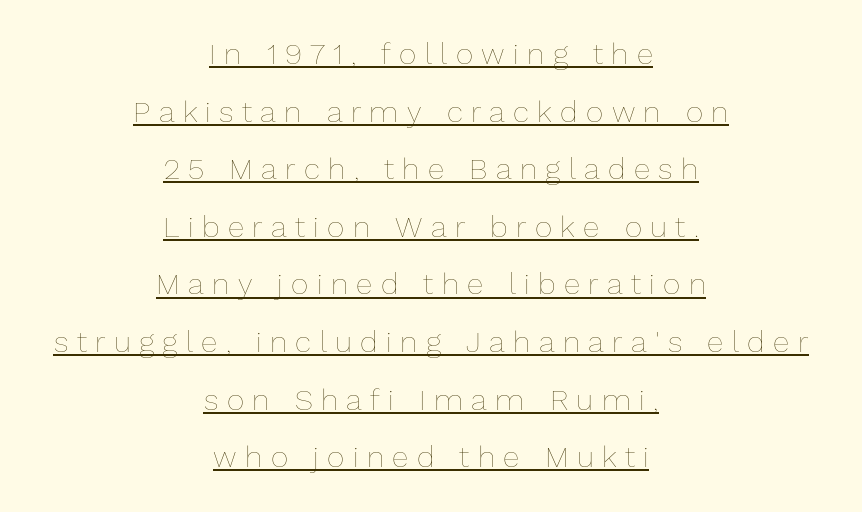
Q: Is the text bold? A: No.
Q: Is the text italic (slanted)? A: No, it is upright.
Q: Is the text underlined? A: Yes.
Q: How is the paragraph aligned? A: Centered.
Q: Is the spacing between letters normal or unusually wide? A: Unusually wide.
Q: Is the spacing between lines tight, normal or loose? A: Loose.
Q: Width (condensed, normal, or wide)? A: Normal.
Q: Stroke contrast? A: Low.
Q: x-height? A: Medium.
Q: Monospaced? A: No.
